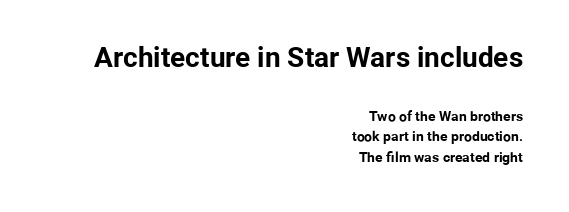
{"serif": "no", "italic": "no", "bold": "yes", "weight": "bold", "width": "normal", "stroke_contrast": "low", "x_height": "medium", "monospaced": "no", "underline": "no", "align": "right", "line_spacing": "normal", "line_spacing_ratio": 1.47, "letter_spacing": "normal", "letter_spacing_em": 0.0, "larger_block": "first", "size_ratio": 2.0, "glyph_px": 28}
